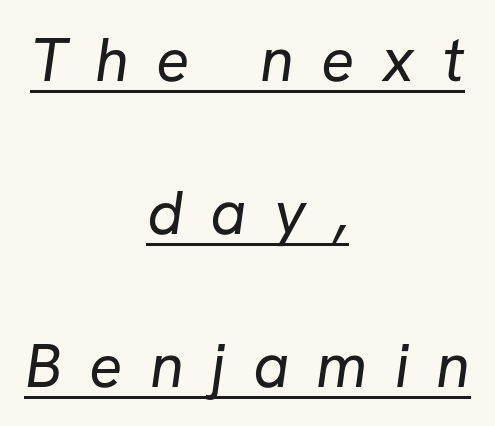
Q: Is the text bold? A: No.
Q: Is the typeface a serif or a sans-serif typeface? A: Sans-serif.
Q: Is the text underlined? A: Yes.
Q: How is the paragraph aligned? A: Centered.
Q: Is the spacing between letters normal or unusually wide? A: Unusually wide.
Q: Is the spacing between lines tight, normal or loose? A: Loose.
Q: Width (condensed, normal, or wide)? A: Normal.
Q: Stroke contrast? A: Low.
Q: x-height? A: Medium.
Q: Monospaced? A: No.
